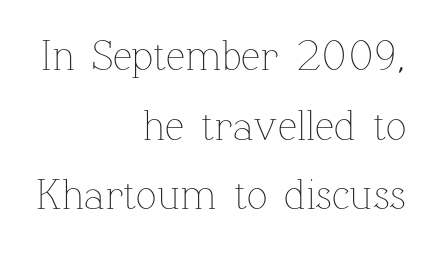
{"italic": "no", "bold": "no", "weight": "thin", "width": "normal", "stroke_contrast": "low", "x_height": "medium", "monospaced": "no", "underline": "no", "align": "right", "line_spacing": "normal", "line_spacing_ratio": 1.62, "letter_spacing": "normal", "letter_spacing_em": 0.0, "glyph_px": 43}
